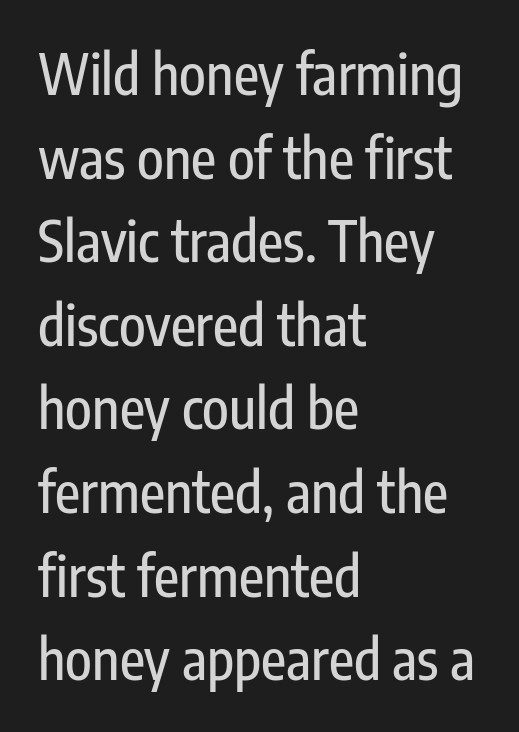
The paragraph has a hard left edge and a soft right edge. A typesetter would label this face a sans. Honestly, the letter spacing is just normal — you wouldn't notice it. The face used here is proportionally spaced, like ordinary book or web type. Quick note: underline off. It's the straight-up-and-down kind of type.
